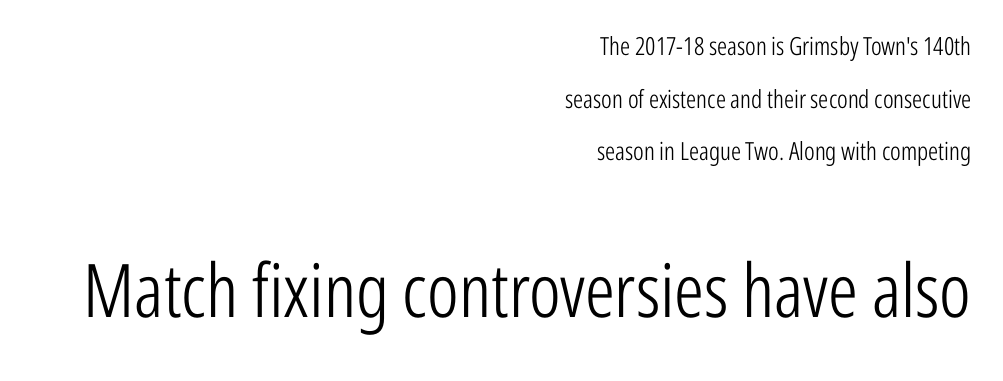
Counters stay open thanks to moderate or lighter strokes. Does the bottom block carry the larger type? Yes, it does. Nobody touched the tracking dial on this one. This sample trades compactness for vertical openness between lines. The typography opts for an upright posture over an oblique one.
